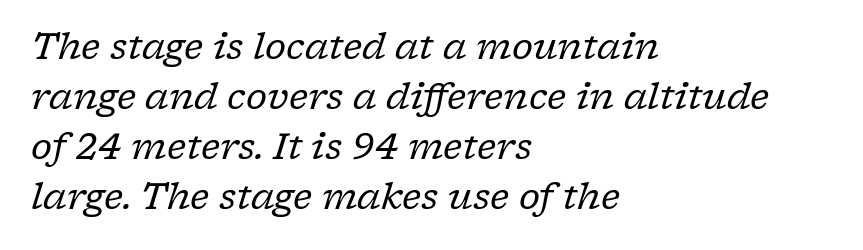
Q: Is the text bold? A: No.
Q: Is the text italic (slanted)? A: Yes, it leans right by about 17 degrees.
Q: Is the typeface a serif or a sans-serif typeface? A: Serif.
Q: Is the text underlined? A: No.
Q: How is the paragraph aligned? A: Left-aligned.
Q: Is the spacing between letters normal or unusually wide? A: Normal.
Q: Is the spacing between lines tight, normal or loose? A: Normal.
Q: Width (condensed, normal, or wide)? A: Normal.
Q: Stroke contrast? A: Low.
Q: x-height? A: Medium.
Q: Monospaced? A: No.
